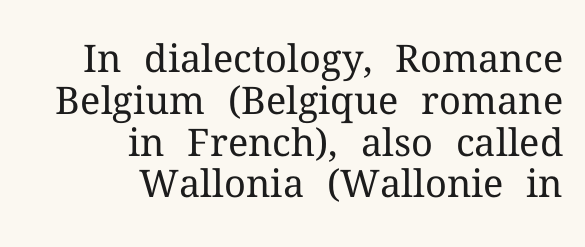
The image shows 38 px regular-weight serif type, upright; set right-aligned, tight line spacing (1.1x), normal letter spacing, not underlined; medium stroke contrast and a medium x-height.
